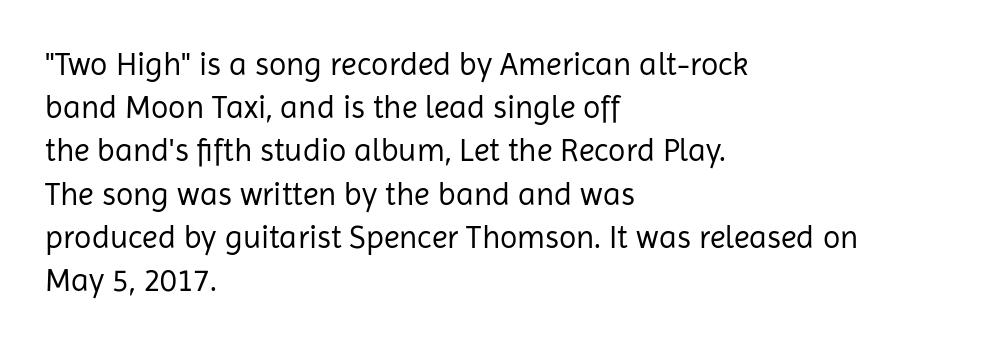
{"serif": "no", "italic": "no", "bold": "no", "weight": "regular", "width": "normal", "stroke_contrast": "low", "x_height": "medium", "monospaced": "no", "underline": "no", "align": "left", "line_spacing": "normal", "line_spacing_ratio": 1.35, "letter_spacing": "normal", "letter_spacing_em": 0.0, "glyph_px": 32}
